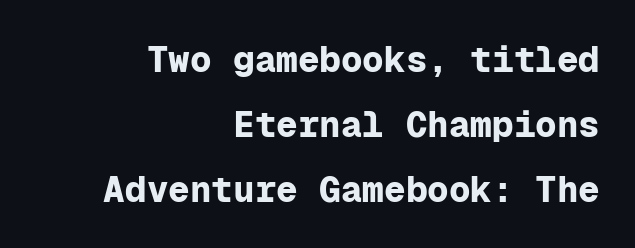
In terms of letterspacing, this is plain default setting. Right-aligned paragraph, ragged on the left. A typesetter would call this monospace, since all characters share one set width. The specimen reads as upright at a glance. Unmarked baselines from the first word to the last. Thick stems and heavy bowls — unmistakably bold.
